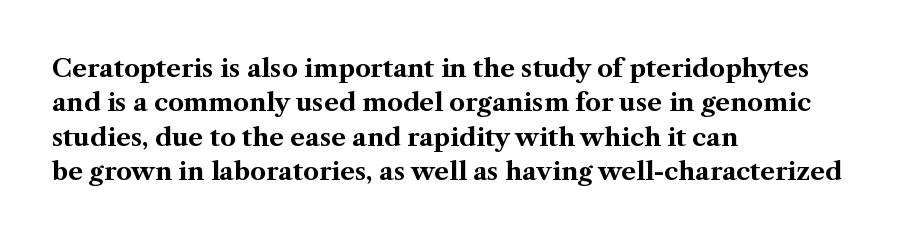
{"italic": "no", "bold": "yes", "underline": "no", "align": "left", "line_spacing": "normal", "line_spacing_ratio": 1.38, "letter_spacing": "normal", "letter_spacing_em": 0.0, "glyph_px": 25}
